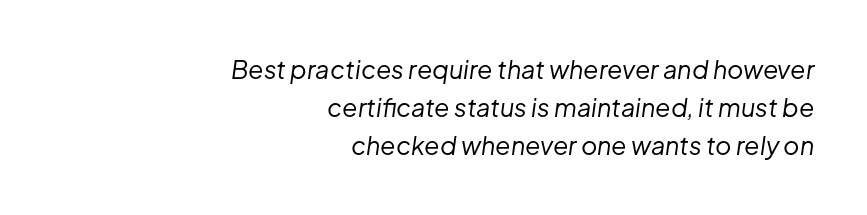
The image shows 25 px text type, italic (leaning right); set right-aligned, normal line spacing (1.53x), normal letter spacing, not underlined.
